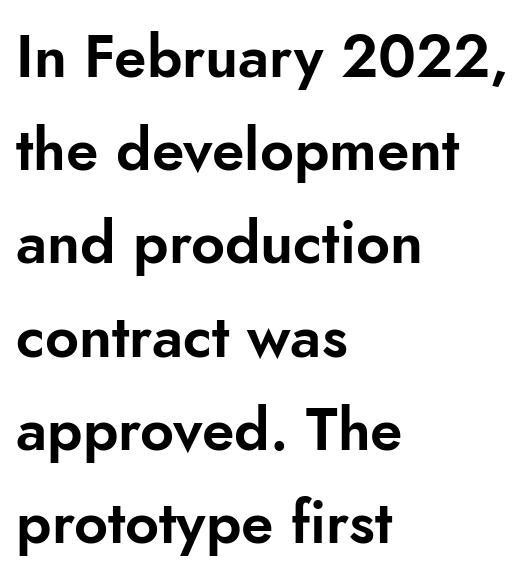
{"serif": "no", "italic": "no", "width": "normal", "stroke_contrast": "low", "x_height": "small", "monospaced": "no", "underline": "no", "align": "left", "line_spacing": "normal", "line_spacing_ratio": 1.58, "letter_spacing": "normal", "letter_spacing_em": 0.0, "glyph_px": 59}
